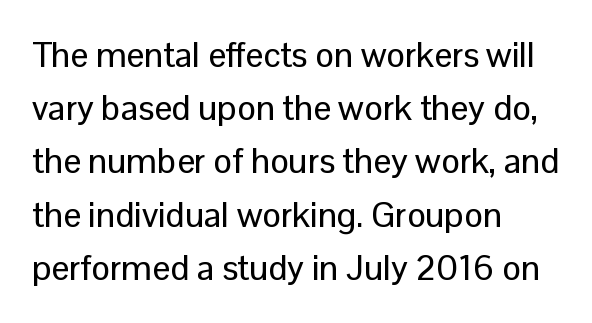
The image shows 35 px sans-serif type, upright; set left-aligned, normal line spacing (1.52x), normal letter spacing, not underlined; low stroke contrast and a medium x-height.
